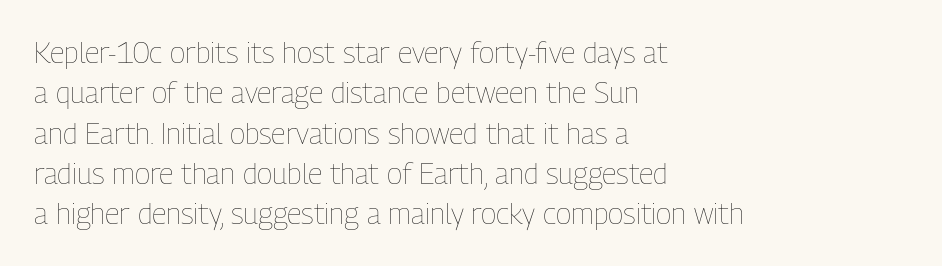
Glyph-to-glyph distance matches everyday printed text. Does the leading feel generous? No, just average. The passage is arranged the way most books set body copy — flush left. The rendering uses natural spacing where letterforms have individual widths. Stem width sits at or under what a default text font uses.
